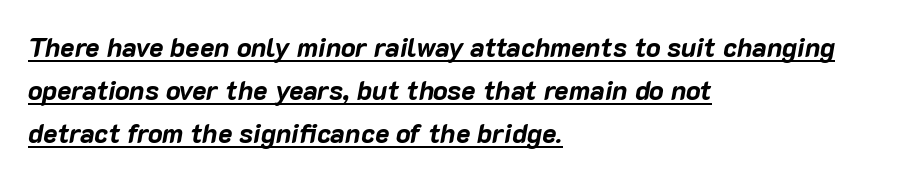
{"italic": "yes", "lean": "right", "slant_degrees": 10, "bold": "yes", "underline": "yes", "align": "left", "line_spacing": "normal", "line_spacing_ratio": 1.59, "letter_spacing": "normal", "letter_spacing_em": 0.0, "glyph_px": 27}
